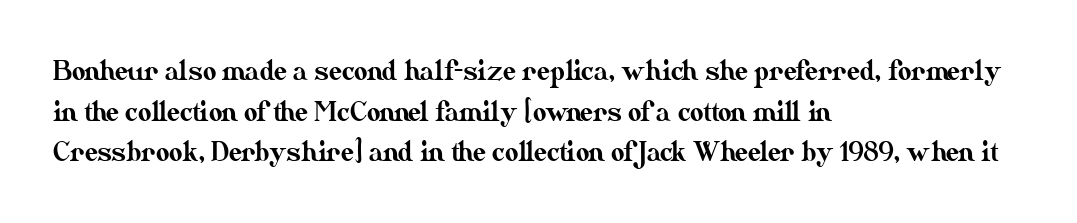
This rendering features lettering with no underline. How are the letters spaced? Ordinarily, with no added tracking. The setting favours the left margin, as ordinary paragraphs usually do. Does the lettering tilt? It doesn't — this is upright. Summary of vertical rhythm: regular, with standard interline spacing.
